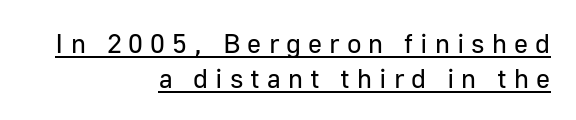
{"italic": "no", "bold": "no", "underline": "yes", "align": "right", "line_spacing": "normal", "line_spacing_ratio": 1.28, "letter_spacing": "wide", "letter_spacing_em": 0.26, "glyph_px": 27}
